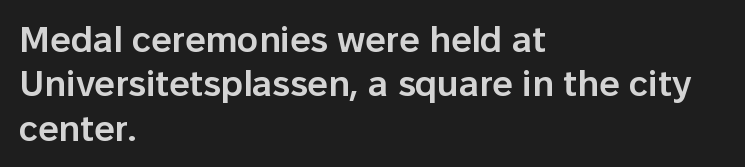
Short note: letters normally spaced. The face used here is a semibold: visibly heavier than regular, lighter than bold. Character widths vary here, with narrow letters taking less room than wide ones. Does the type have serifs? No, each stem ends abruptly.
